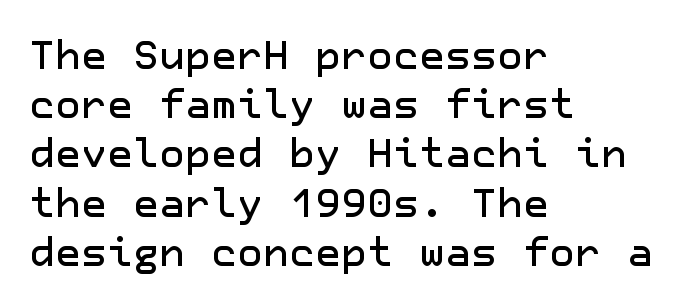
This is roman type, the default non-slanted kind. The font family rendered here belongs to the sans-serif group. Here the glyphs are tracked normally, forming tight word shapes. The lines in this sample share a left origin and differ only in where they stop.
